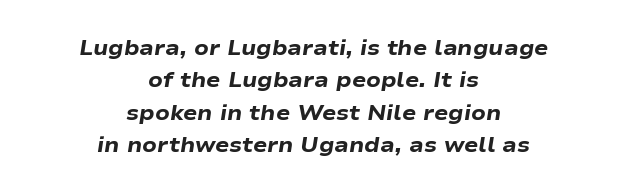
The leading is moderate, giving the passage an even texture. Look at the tracking — it's just the regular setting, nothing added. Glance below the letters and you will spot only blank space. Thick stems and heavy bowls — unmistakably bold. Compared with ordinary roman type, these characters are visibly tilted.
